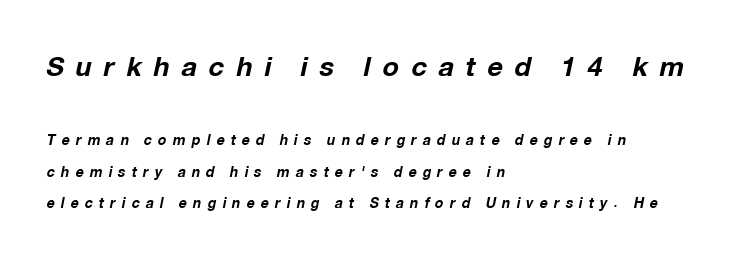
Q: Is the text bold? A: Yes.
Q: Is the text italic (slanted)? A: Yes, it leans right by about 12 degrees.
Q: Is the text underlined? A: No.
Q: How is the paragraph aligned? A: Left-aligned.
Q: Is the spacing between letters normal or unusually wide? A: Unusually wide.
Q: Is the spacing between lines tight, normal or loose? A: Loose.
Q: Which block of text is set in a larger size, the first (top) or the second (bottom)? A: The first (top) one.
